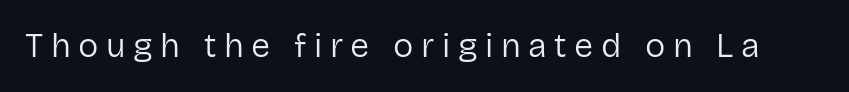
{"serif": "no", "italic": "no", "bold": "no", "weight": "regular", "width": "normal", "stroke_contrast": "low", "x_height": "medium", "monospaced": "no", "underline": "no", "letter_spacing": "wide", "letter_spacing_em": 0.22, "glyph_px": 34}
